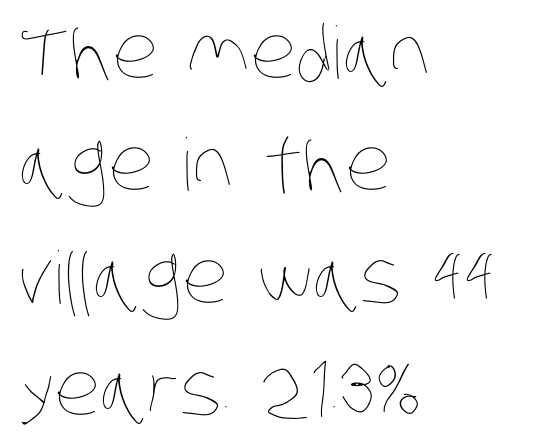
The image shows 72 px thin, condensed type; set left-aligned, normal line spacing (1.56x), normal letter spacing, not underlined; low stroke contrast and a large x-height.
